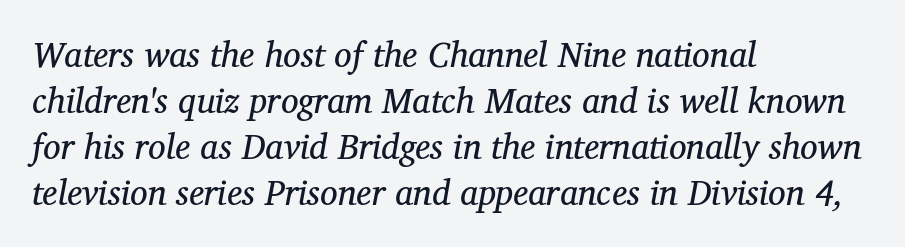
Q: Is the text bold? A: No.
Q: Is the text italic (slanted)? A: Yes, it leans right by about 12 degrees.
Q: Is the typeface a serif or a sans-serif typeface? A: Serif.
Q: Is the text underlined? A: No.
Q: How is the paragraph aligned? A: Left-aligned.
Q: Is the spacing between letters normal or unusually wide? A: Normal.
Q: Is the spacing between lines tight, normal or loose? A: Normal.
Q: Width (condensed, normal, or wide)? A: Normal.
Q: Stroke contrast? A: Medium.
Q: x-height? A: Medium.
Q: Monospaced? A: No.
